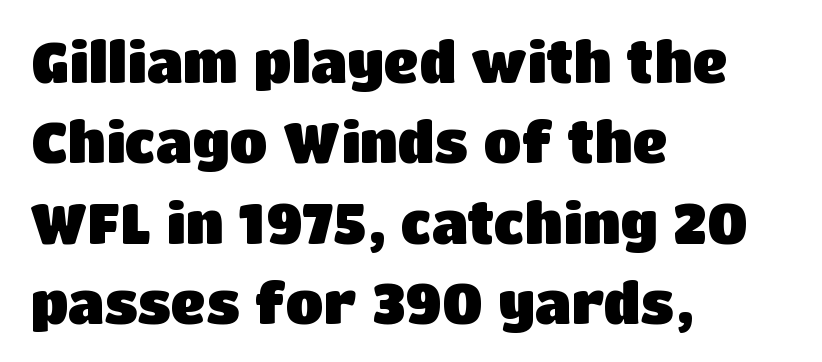
The image shows 55 px heavy sans-serif type, upright; set left-aligned, normal line spacing (1.46x), normal letter spacing, not underlined; low stroke contrast and a large x-height.
